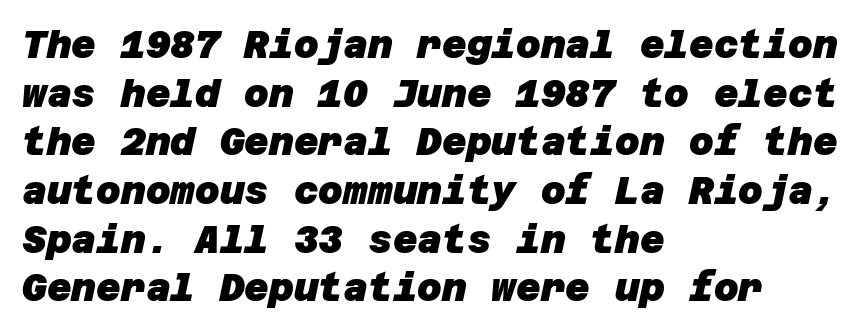
Glyph-to-glyph distance matches everyday printed text. Line starts are locked; line ends wander. Does the leading feel generous? No, just average. To sum up the face: it is a sans, with no serifs. The passage shown is not underscored anywhere.
